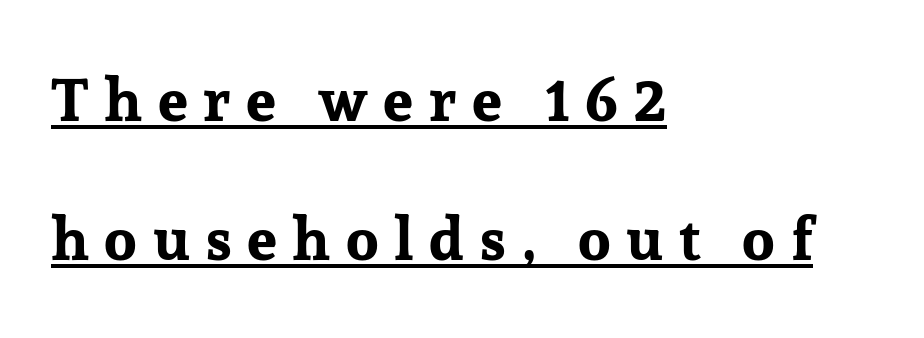
These lines are set flush left with a ragged right edge. A typesetter would call this heavily tracked-out type. The axis of the letterforms is exactly vertical. This rendering employs a face with finishing strokes, i.e., a serif.
